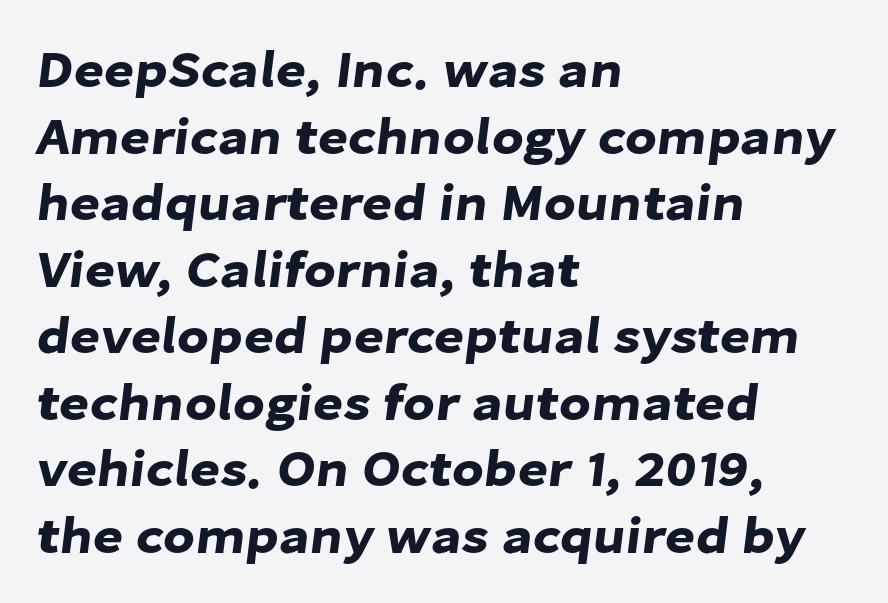
You could not count columns in this text — the font is proportionally spaced. Quick note: underline off. A normal amount of white space separates one row of letters from the next. This sample uses a sans-serif face.
